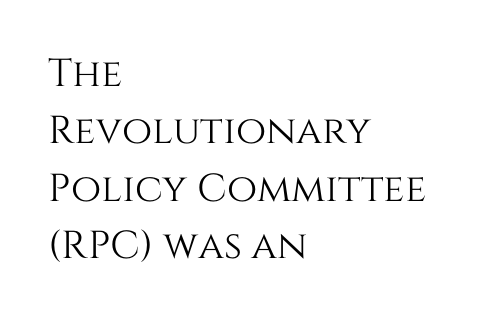
Q: Is the text italic (slanted)? A: No, it is upright.
Q: Is the text underlined? A: No.
Q: How is the paragraph aligned? A: Left-aligned.
Q: Is the spacing between letters normal or unusually wide? A: Normal.
Q: Is the spacing between lines tight, normal or loose? A: Normal.
Q: Width (condensed, normal, or wide)? A: Normal.
Q: Stroke contrast? A: Medium.
Q: x-height? A: Large.
Q: Monospaced? A: No.
